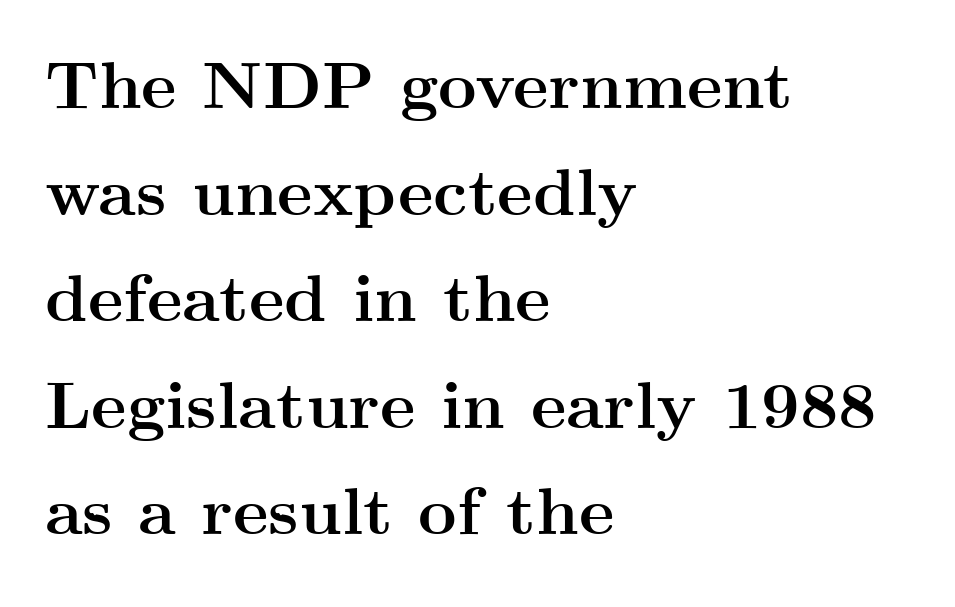
The image shows 67 px semibold, wide serif type, upright; set left-aligned, normal line spacing (1.59x), normal letter spacing, not underlined; medium stroke contrast and a small x-height.
